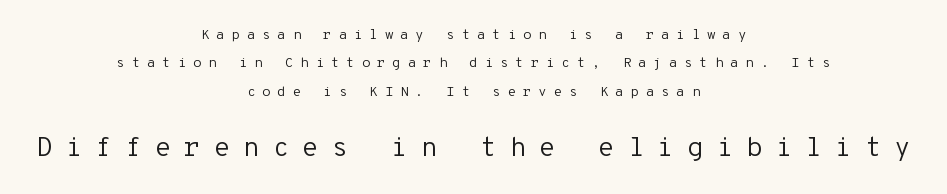
{"italic": "no", "bold": "no", "underline": "no", "align": "center", "line_spacing": "loose", "line_spacing_ratio": 2.02, "letter_spacing": "wide", "letter_spacing_em": 0.48, "larger_block": "second", "size_ratio": 1.93, "glyph_px": 27}
